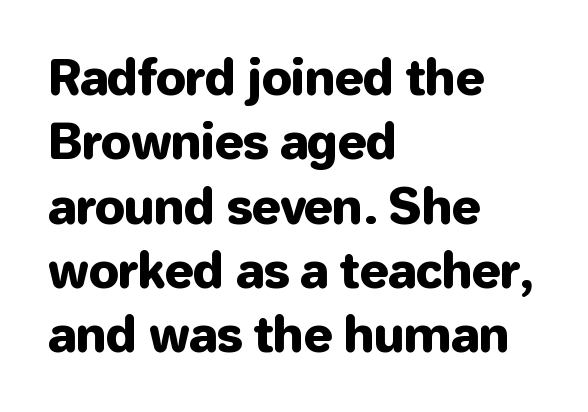
Q: Is the text italic (slanted)? A: No, it is upright.
Q: Is the typeface a serif or a sans-serif typeface? A: Sans-serif.
Q: Is the text underlined? A: No.
Q: How is the paragraph aligned? A: Left-aligned.
Q: Is the spacing between letters normal or unusually wide? A: Normal.
Q: Is the spacing between lines tight, normal or loose? A: Normal.
Q: Width (condensed, normal, or wide)? A: Normal.
Q: Stroke contrast? A: Low.
Q: x-height? A: Medium.
Q: Monospaced? A: No.
